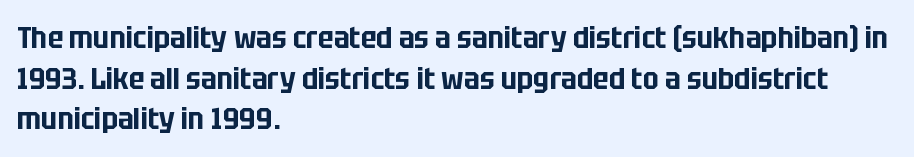
The image shows 31 px condensed sans-serif type, upright; set left-aligned, normal line spacing (1.31x), normal letter spacing, not underlined; low stroke contrast and a large x-height.
